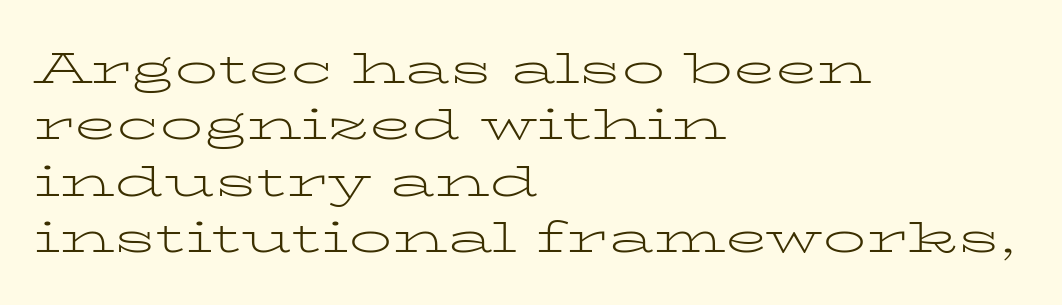
The rendering anchors every line to the left-hand side. The strokes carry an ordinary text weight at most. Inter-character spacing is left at the font's built-in metrics. Look at the bottom of the vertical strokes: they flare into serifs here.
